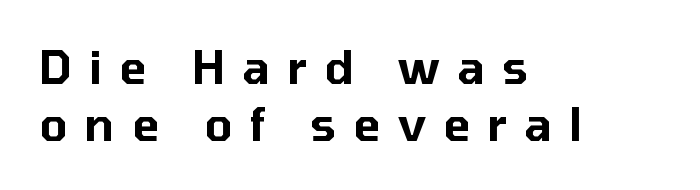
Every row of glyphs begins at an identical x-position on the left. Here the designer chose a conventional face with non-uniform glyph widths. These lines sit exactly where default settings would place them. Unlike a traditional serif, this face leaves its strokes unadorned.
